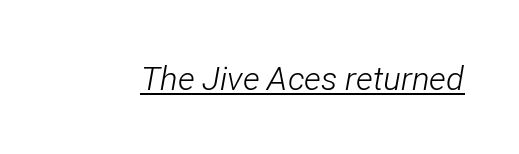
Q: Is the text bold? A: No.
Q: Is the text italic (slanted)? A: Yes, it leans right by about 12 degrees.
Q: Is the text underlined? A: Yes.
Q: Is the spacing between letters normal or unusually wide? A: Normal.
Q: Width (condensed, normal, or wide)? A: Condensed.
Q: Stroke contrast? A: Low.
Q: x-height? A: Medium.
Q: Monospaced? A: No.
